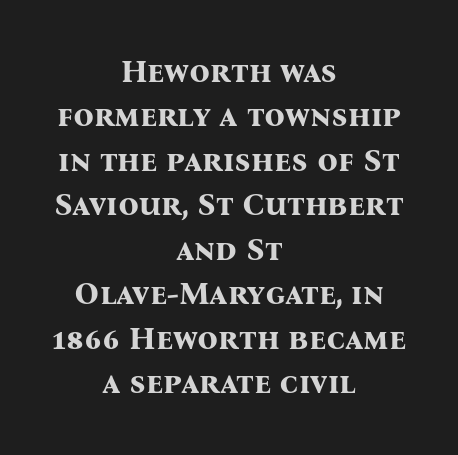
Q: Is the text bold? A: Yes.
Q: Is the text italic (slanted)? A: No, it is upright.
Q: Is the typeface a serif or a sans-serif typeface? A: Serif.
Q: Is the text underlined? A: No.
Q: How is the paragraph aligned? A: Centered.
Q: Is the spacing between letters normal or unusually wide? A: Normal.
Q: Is the spacing between lines tight, normal or loose? A: Normal.
Q: Width (condensed, normal, or wide)? A: Normal.
Q: Stroke contrast? A: Medium.
Q: x-height? A: Medium.
Q: Monospaced? A: No.
